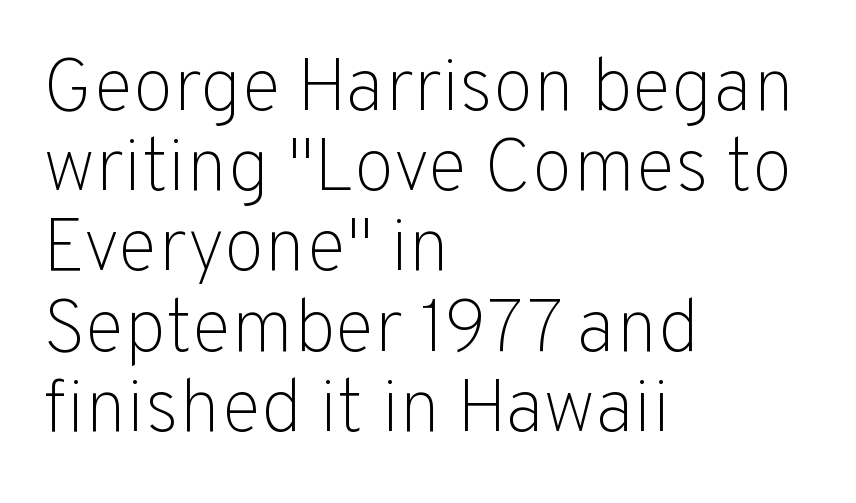
Q: Is the text bold? A: No.
Q: Is the text italic (slanted)? A: No, it is upright.
Q: Is the typeface a serif or a sans-serif typeface? A: Sans-serif.
Q: Is the text underlined? A: No.
Q: How is the paragraph aligned? A: Left-aligned.
Q: Is the spacing between letters normal or unusually wide? A: Normal.
Q: Is the spacing between lines tight, normal or loose? A: Tight.
Q: Width (condensed, normal, or wide)? A: Normal.
Q: Stroke contrast? A: Low.
Q: x-height? A: Medium.
Q: Monospaced? A: No.
